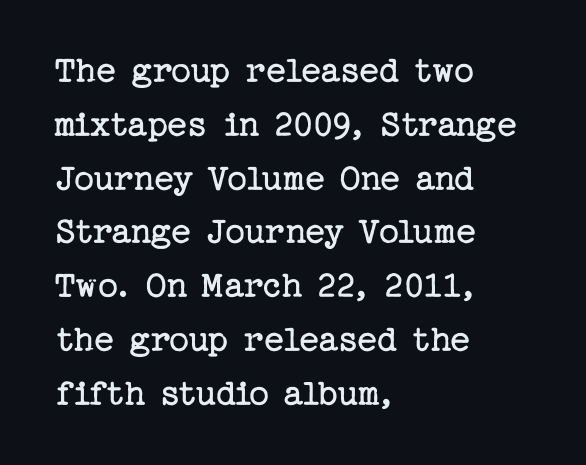
The image shows 39 px regular-weight serif type, upright; set left-aligned, normal line spacing (1.38x), normal letter spacing, not underlined; low stroke contrast and a medium x-height.
